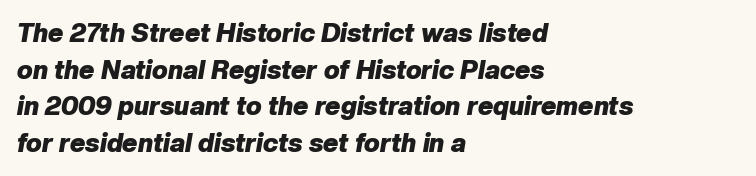
The image shows 26 px bold type, italic (leaning right); set left-aligned, normal line spacing (1.41x), normal letter spacing, not underlined.
